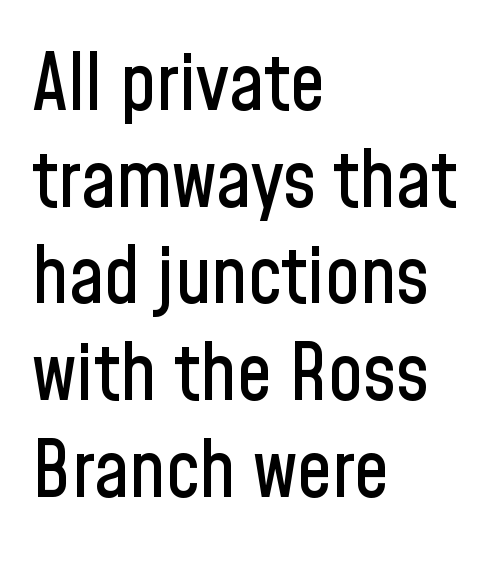
Q: Is the text italic (slanted)? A: No, it is upright.
Q: Is the typeface a serif or a sans-serif typeface? A: Sans-serif.
Q: Is the text underlined? A: No.
Q: How is the paragraph aligned? A: Left-aligned.
Q: Is the spacing between letters normal or unusually wide? A: Normal.
Q: Width (condensed, normal, or wide)? A: Condensed.
Q: Stroke contrast? A: Low.
Q: x-height? A: Medium.
Q: Monospaced? A: No.
